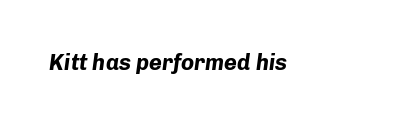
The image shows 22 px bold type, italic (leaning right); set normal letter spacing, not underlined.
